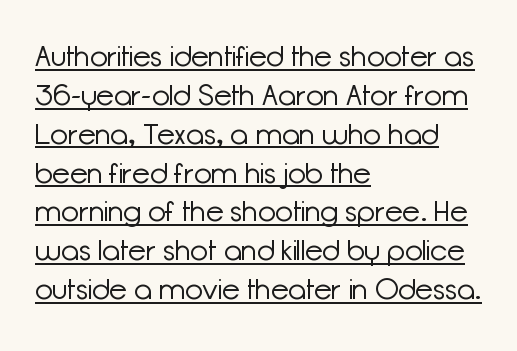
The image shows 29 px light sans-serif type, upright; set left-aligned, normal line spacing (1.34x), normal letter spacing, underlined; low stroke contrast and a medium x-height.
